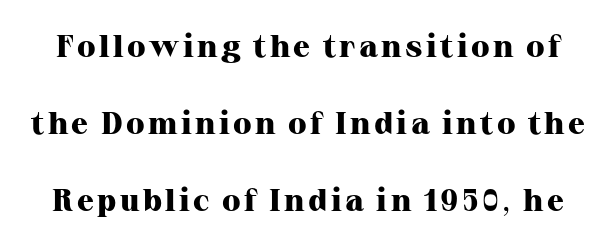
The image shows 31 px heavy serif type, upright; set loose line spacing (2.48x), not underlined; high stroke contrast and a medium x-height.
